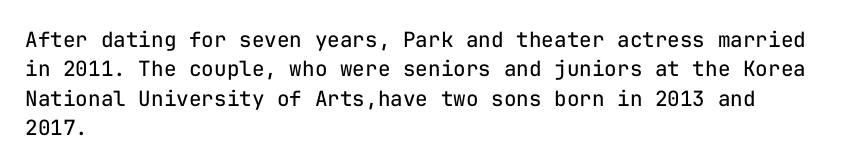
Q: Is the text bold? A: No.
Q: Is the text italic (slanted)? A: No, it is upright.
Q: Is the text underlined? A: No.
Q: How is the paragraph aligned? A: Left-aligned.
Q: Is the spacing between letters normal or unusually wide? A: Normal.
Q: Is the spacing between lines tight, normal or loose? A: Normal.
